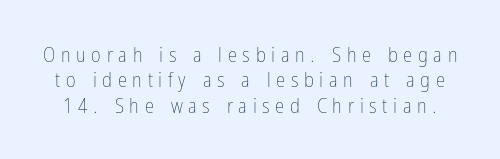
Lines of text with bare space underneath. The font's upright variant was chosen for this text. The font is comparable to plain body text, perhaps lighter. This rendering widens character spacing well past its baseline value.
